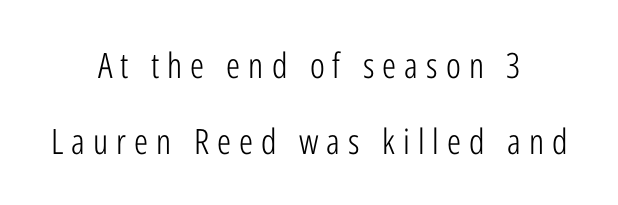
The image shows 35 px light, condensed sans-serif type, upright; set centered, loose line spacing (2.16x), unusually wide letter spacing (+0.23 em), not underlined; low stroke contrast and a medium x-height.
